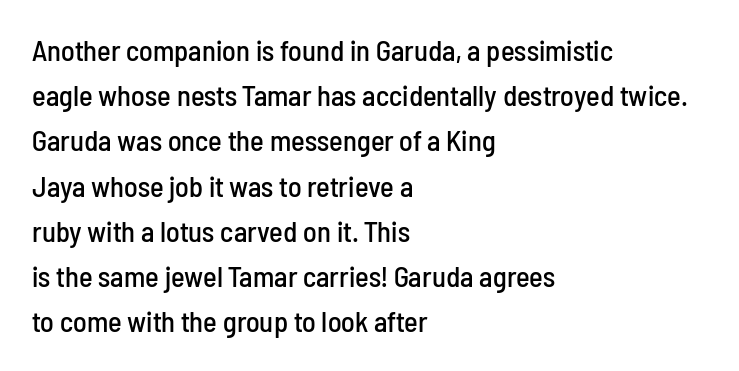
Posture: vertical. Here the designer chose a conventional face with non-uniform glyph widths. The passage is arranged the way most books set body copy — flush left. These lines keep a tight, regular rhythm from letter to letter. Horizontal bands of white between lines are of average thickness.
